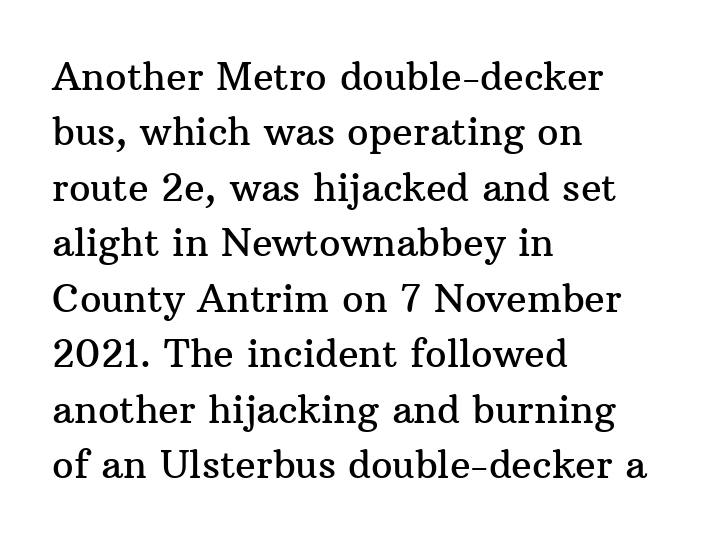
{"serif": "yes", "italic": "no", "width": "normal", "stroke_contrast": "medium", "x_height": "medium", "monospaced": "no", "underline": "no", "align": "left", "line_spacing": "normal", "line_spacing_ratio": 1.46, "letter_spacing": "normal", "letter_spacing_em": 0.0, "glyph_px": 38}
